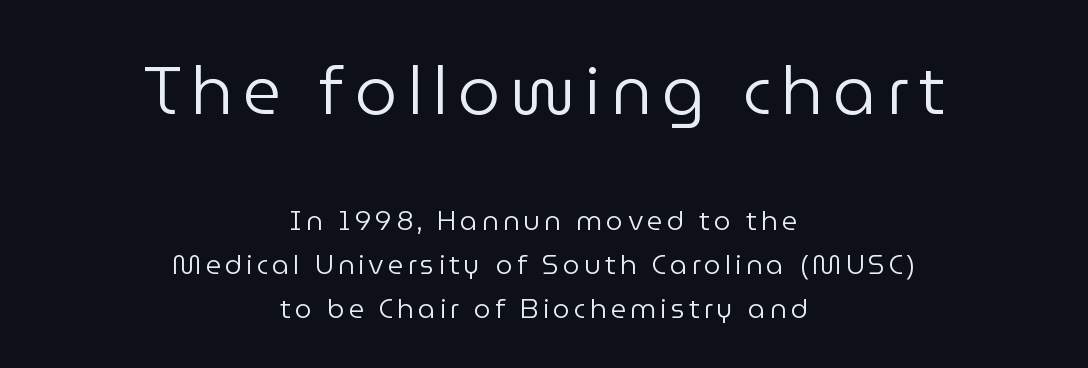
The image shows 67 px regular-weight sans-serif type, upright; set centered, normal line spacing (1.62x), not underlined; the first (top) block is 2.48x larger; low stroke contrast and a medium x-height.
